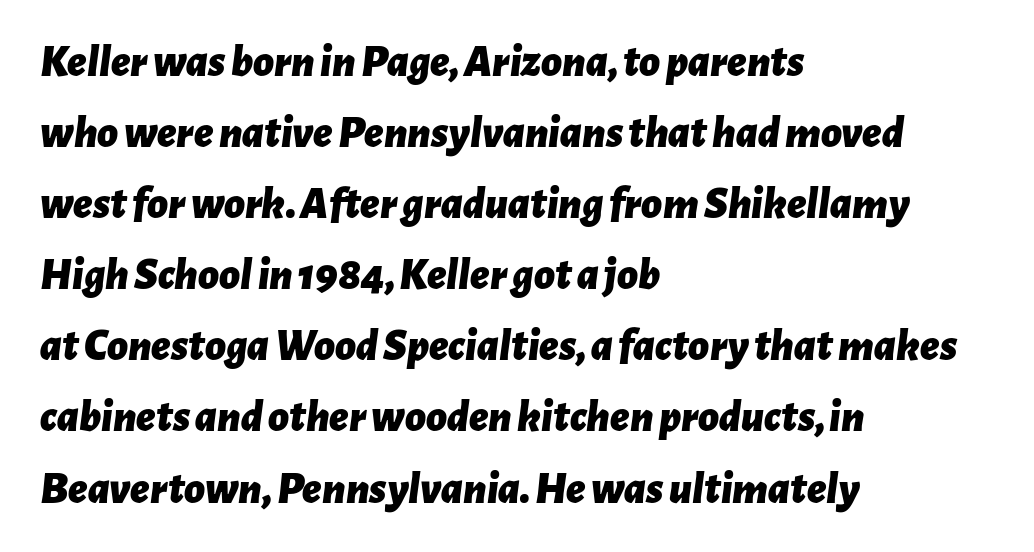
{"italic": "yes", "lean": "right", "slant_degrees": 7, "bold": "yes", "weight": "bold", "width": "normal", "stroke_contrast": "low", "x_height": "medium", "monospaced": "no", "underline": "no", "align": "left", "line_spacing": "normal", "line_spacing_ratio": 1.58, "letter_spacing": "normal", "letter_spacing_em": 0.0, "glyph_px": 45}
